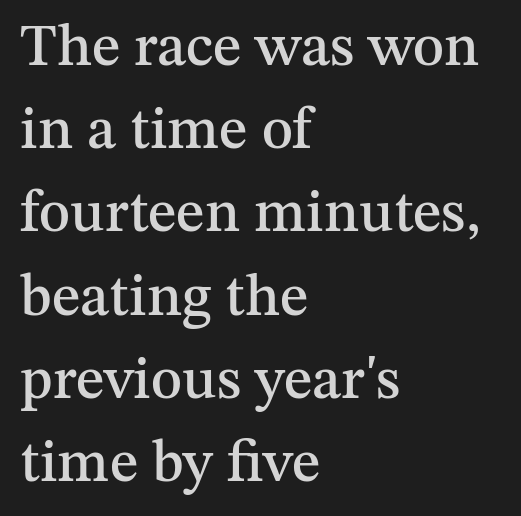
The image shows 59 px serif type, upright; set left-aligned, normal line spacing (1.41x), normal letter spacing, not underlined; medium stroke contrast and a medium x-height.
